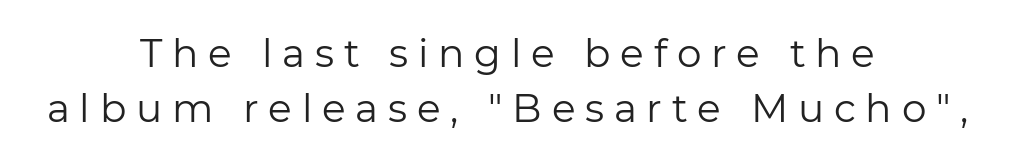
Q: Is the text bold? A: No.
Q: Is the text italic (slanted)? A: No, it is upright.
Q: Is the typeface a serif or a sans-serif typeface? A: Sans-serif.
Q: Is the text underlined? A: No.
Q: How is the paragraph aligned? A: Centered.
Q: Is the spacing between letters normal or unusually wide? A: Unusually wide.
Q: Is the spacing between lines tight, normal or loose? A: Normal.
Q: Width (condensed, normal, or wide)? A: Normal.
Q: Stroke contrast? A: Low.
Q: x-height? A: Medium.
Q: Monospaced? A: No.
